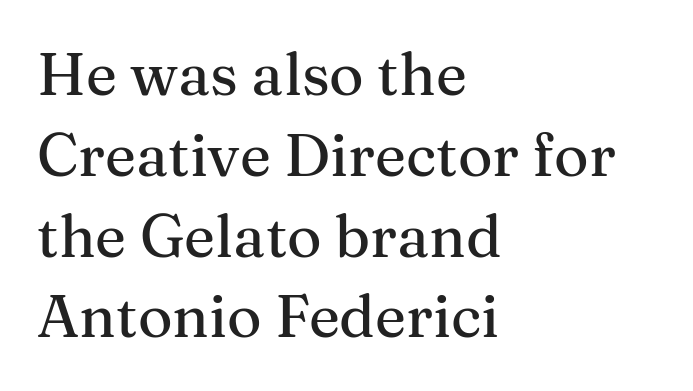
The space between consecutive lines is moderate. Glance below the letters and you will spot only blank space. Think of a printed novel: that variable character pitch is what you see here. The letters stand straight up with perfectly vertical stems. These lines are set flush left with a ragged right edge. The horizontal fit of the characters is conventional and even.
